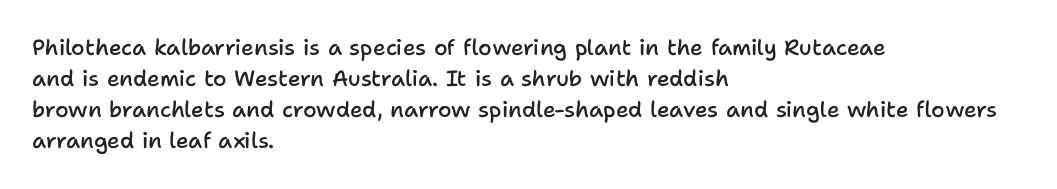
The image shows 22 px text type, upright; set left-aligned, normal line spacing (1.41x), normal letter spacing, not underlined.
